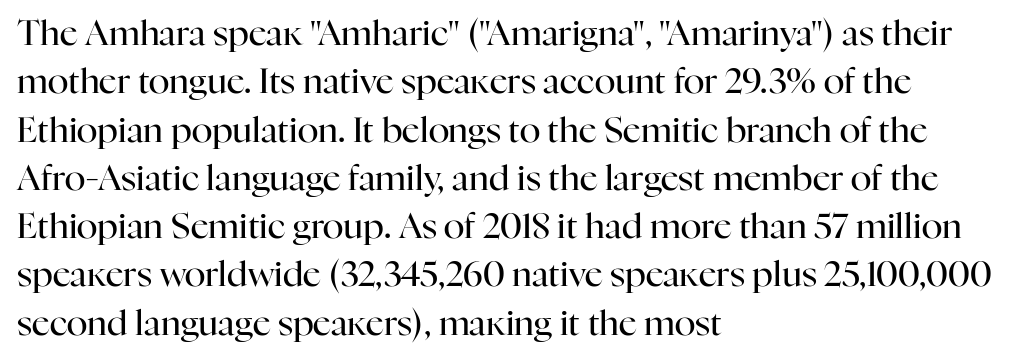
Q: Is the text bold? A: No.
Q: Is the text italic (slanted)? A: No, it is upright.
Q: Is the typeface a serif or a sans-serif typeface? A: Serif.
Q: Is the text underlined? A: No.
Q: How is the paragraph aligned? A: Left-aligned.
Q: Is the spacing between letters normal or unusually wide? A: Normal.
Q: Is the spacing between lines tight, normal or loose? A: Normal.
Q: Width (condensed, normal, or wide)? A: Normal.
Q: Stroke contrast? A: High.
Q: x-height? A: Medium.
Q: Monospaced? A: No.
